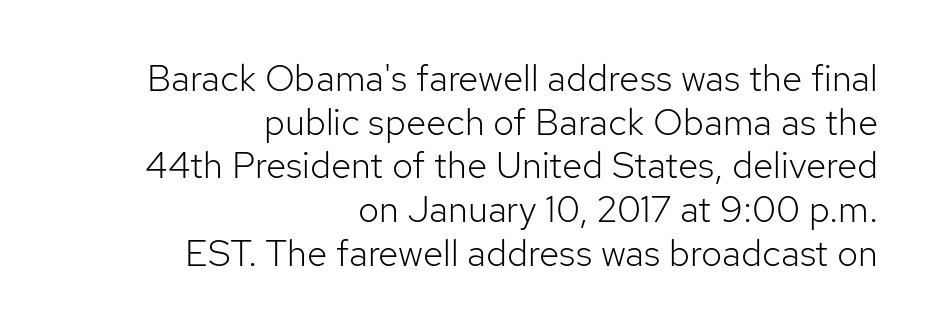
Q: Is the text bold? A: No.
Q: Is the text italic (slanted)? A: No, it is upright.
Q: Is the typeface a serif or a sans-serif typeface? A: Sans-serif.
Q: Is the text underlined? A: No.
Q: How is the paragraph aligned? A: Right-aligned.
Q: Is the spacing between letters normal or unusually wide? A: Normal.
Q: Width (condensed, normal, or wide)? A: Normal.
Q: Stroke contrast? A: Low.
Q: x-height? A: Medium.
Q: Monospaced? A: No.
